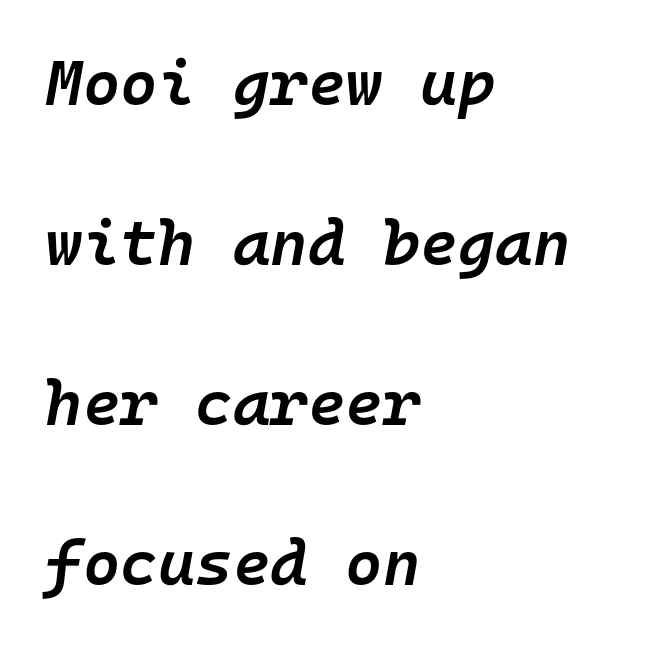
Do the characters align in a grid? Yes, the font is monospaced. If you measured baseline to baseline, you'd find a long distance. Glance below the letters and you will spot only blank space. The rendering anchors every line to the left-hand side.
